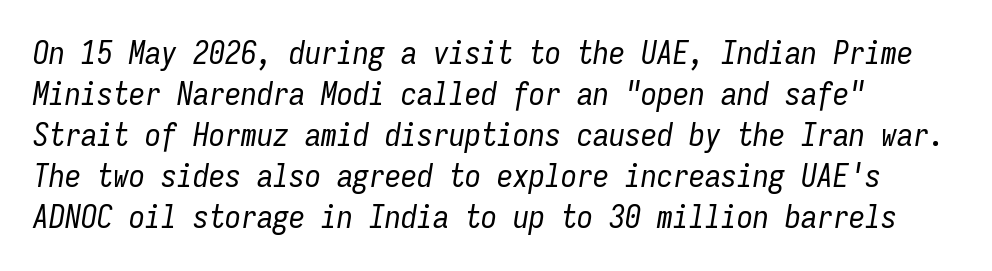
Q: Is the text bold? A: No.
Q: Is the text italic (slanted)? A: Yes, it leans right by about 9 degrees.
Q: Is the text underlined? A: No.
Q: How is the paragraph aligned? A: Left-aligned.
Q: Is the spacing between letters normal or unusually wide? A: Normal.
Q: Is the spacing between lines tight, normal or loose? A: Normal.
Q: Width (condensed, normal, or wide)? A: Condensed.
Q: Stroke contrast? A: Low.
Q: x-height? A: Medium.
Q: Monospaced? A: Yes.
